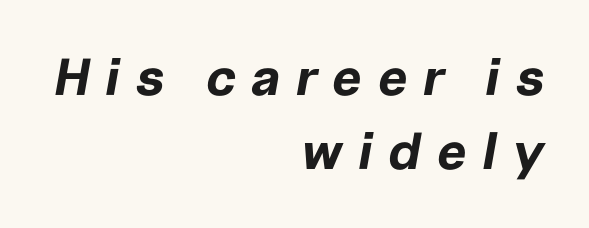
The image shows 52 px bold type, italic (leaning right); set right-aligned, normal line spacing (1.42x), unusually wide letter spacing (+0.3 em), not underlined; low stroke contrast and a medium x-height.
